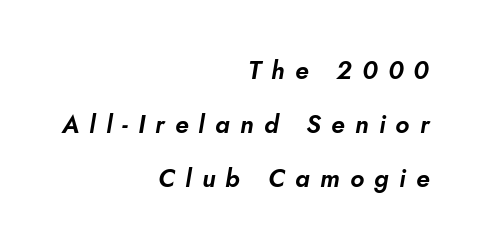
The image shows 25 px text type, italic (leaning right); set right-aligned, loose line spacing (2.17x), unusually wide letter spacing (+0.41 em), not underlined.
